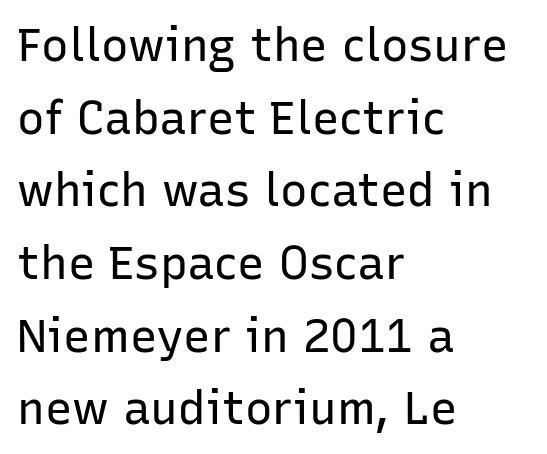
Q: Is the text bold? A: No.
Q: Is the text italic (slanted)? A: No, it is upright.
Q: Is the typeface a serif or a sans-serif typeface? A: Sans-serif.
Q: Is the text underlined? A: No.
Q: How is the paragraph aligned? A: Left-aligned.
Q: Is the spacing between letters normal or unusually wide? A: Normal.
Q: Is the spacing between lines tight, normal or loose? A: Normal.
Q: Width (condensed, normal, or wide)? A: Normal.
Q: Stroke contrast? A: Low.
Q: x-height? A: Medium.
Q: Monospaced? A: No.
